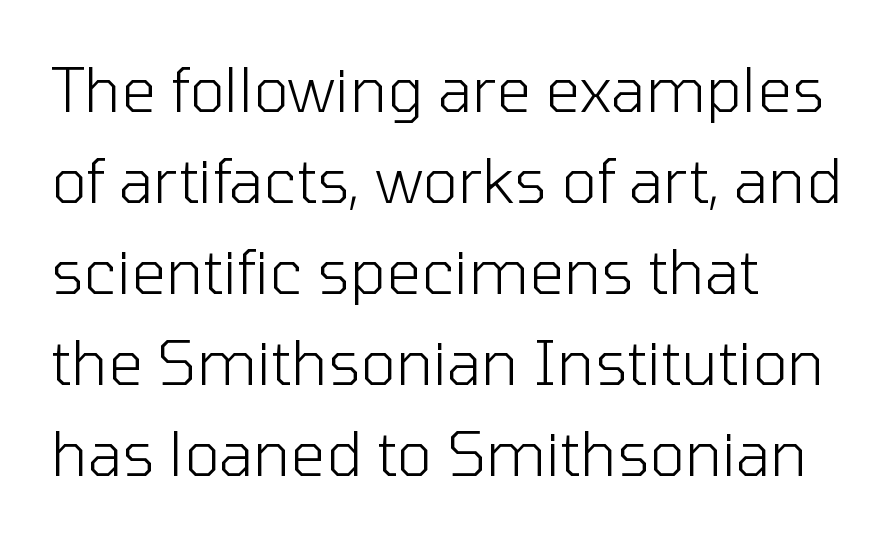
Q: Is the text bold? A: No.
Q: Is the text italic (slanted)? A: No, it is upright.
Q: Is the typeface a serif or a sans-serif typeface? A: Sans-serif.
Q: Is the text underlined? A: No.
Q: How is the paragraph aligned? A: Left-aligned.
Q: Is the spacing between letters normal or unusually wide? A: Normal.
Q: Is the spacing between lines tight, normal or loose? A: Normal.
Q: Width (condensed, normal, or wide)? A: Normal.
Q: Stroke contrast? A: Low.
Q: x-height? A: Medium.
Q: Monospaced? A: No.
